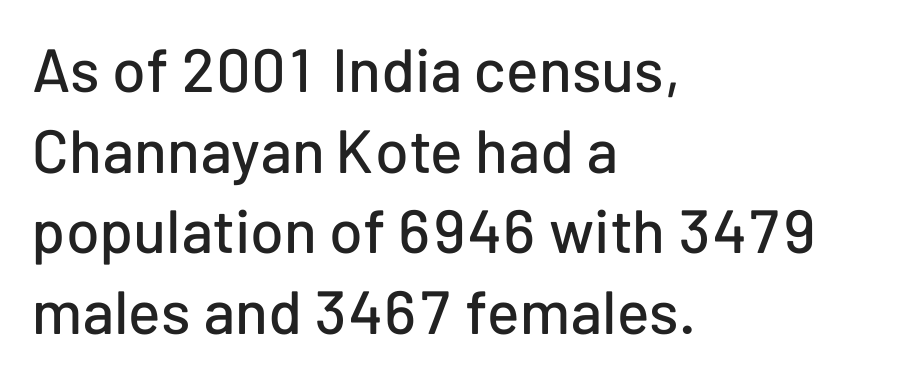
The image shows 61 px sans-serif type, upright; set left-aligned, normal line spacing (1.32x), normal letter spacing, not underlined; low stroke contrast and a medium x-height.
